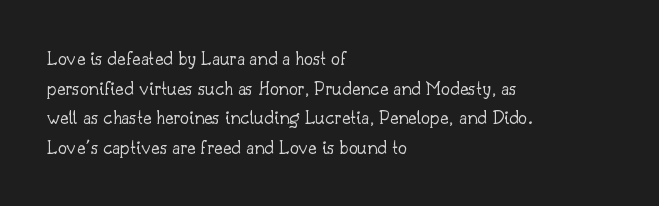
The image shows 20 px text type, upright; set left-aligned, normal line spacing (1.48x), normal letter spacing, not underlined.
